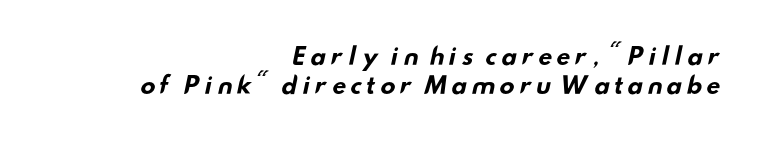
The image shows 23 px bold type; set right-aligned, normal line spacing (1.27x), not underlined.
